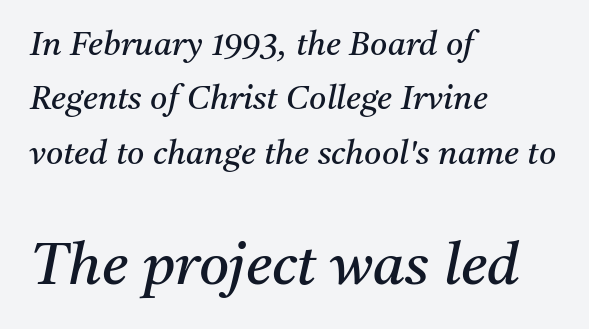
In CSS terms this would be text-align: left. This block has exactly the height ordinary leading produces. This rendering employs a face with finishing strokes, i.e., a serif. Scale increases going downward across the two blocks. Tracking value appears to be zero — textbook default spacing.
